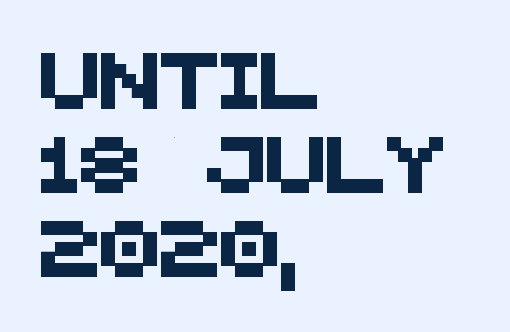
{"serif": "no", "width": "normal", "stroke_contrast": "medium", "x_height": "large", "monospaced": "no", "underline": "no", "align": "left", "line_spacing": "normal", "line_spacing_ratio": 1.5, "letter_spacing": "normal", "letter_spacing_em": 0.0, "glyph_px": 56}
